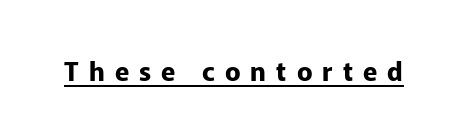
Q: Is the text bold? A: Yes.
Q: Is the text italic (slanted)? A: No, it is upright.
Q: Is the text underlined? A: Yes.
Q: Is the spacing between letters normal or unusually wide? A: Unusually wide.
